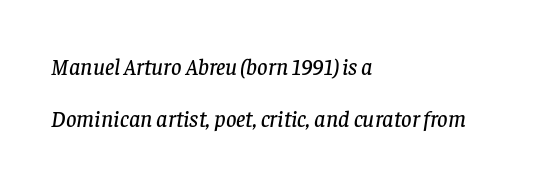
Notice how the passage keeps a crisp vertical edge on the left only. Here the glyphs are tracked normally, forming tight word shapes. It's the slanting kind of type. Descenders hang freely into open space.
